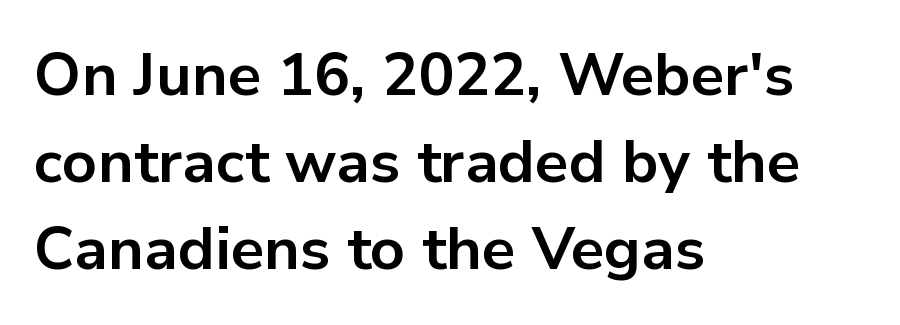
The image shows 60 px bold sans-serif type, upright; set left-aligned, normal line spacing (1.45x), normal letter spacing, not underlined; low stroke contrast and a medium x-height.
